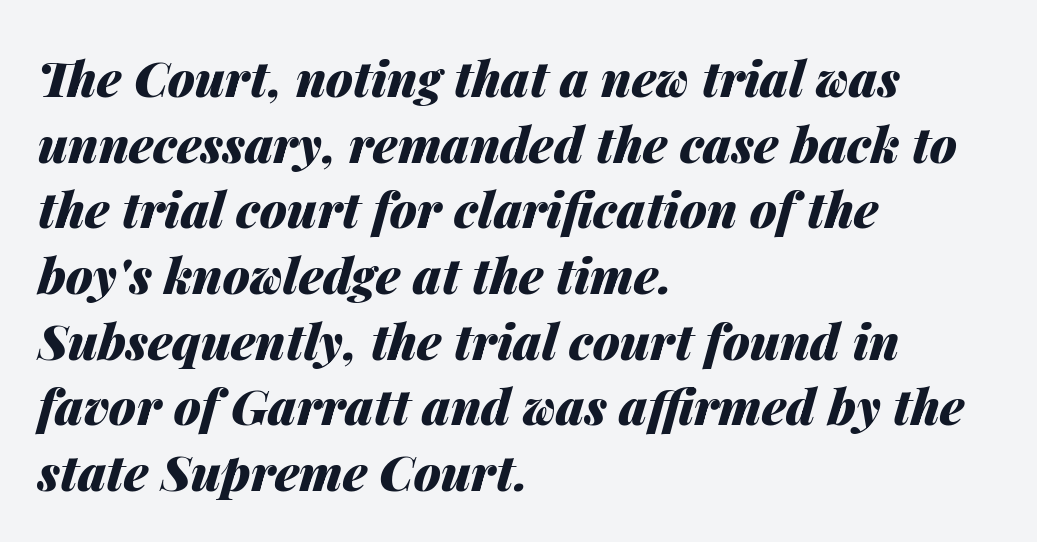
{"italic": "yes", "lean": "right", "slant_degrees": 14, "bold": "yes", "weight": "heavy", "width": "normal", "stroke_contrast": "medium", "x_height": "medium", "monospaced": "no", "underline": "no", "align": "left", "line_spacing": "normal", "line_spacing_ratio": 1.34, "letter_spacing": "normal", "letter_spacing_em": 0.0, "glyph_px": 49}
